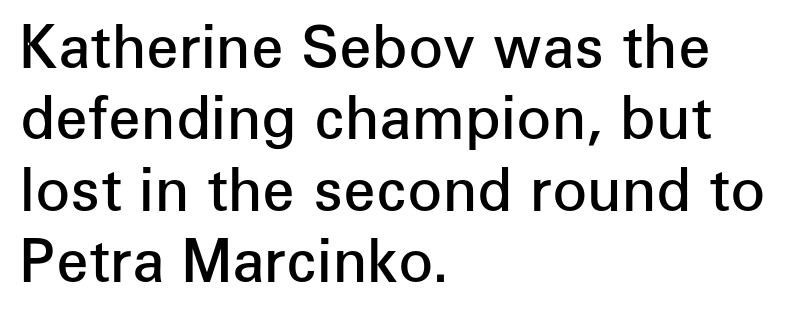
The image shows 58 px semibold sans-serif type, upright; set left-aligned, line spacing 1.23x, normal letter spacing, not underlined; low stroke contrast and a medium x-height.
